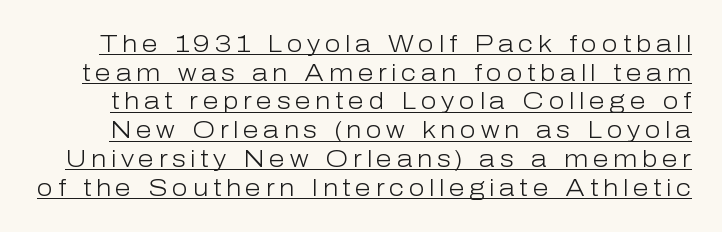
The image shows 23 px text type, upright; set normal line spacing (1.25x), unusually wide letter spacing (+0.2 em), underlined.
